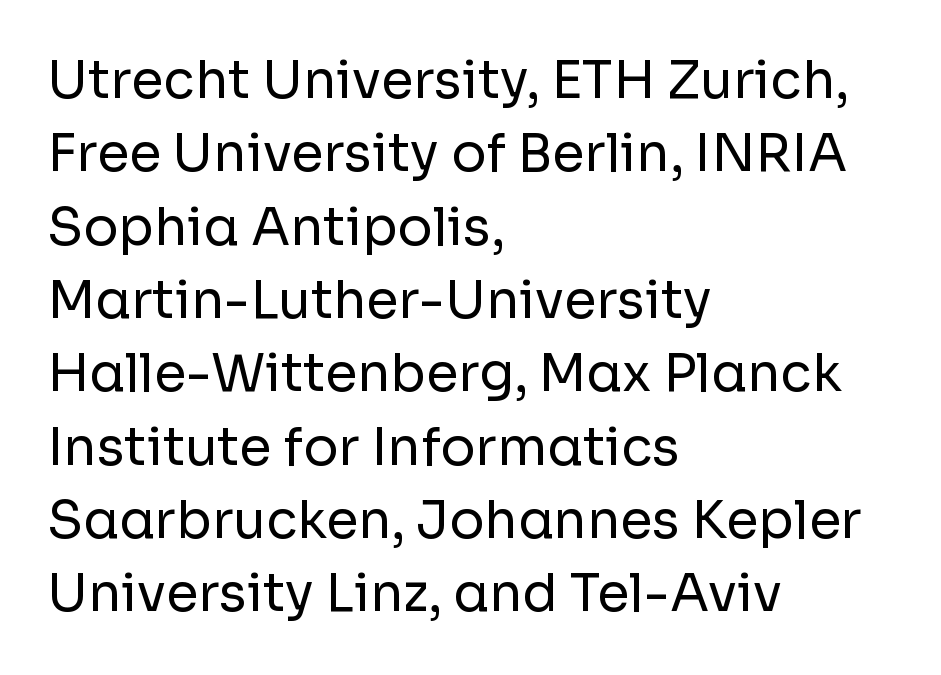
Q: Is the text bold? A: No.
Q: Is the text italic (slanted)? A: No, it is upright.
Q: Is the typeface a serif or a sans-serif typeface? A: Sans-serif.
Q: Is the text underlined? A: No.
Q: How is the paragraph aligned? A: Left-aligned.
Q: Is the spacing between letters normal or unusually wide? A: Normal.
Q: Is the spacing between lines tight, normal or loose? A: Normal.
Q: Width (condensed, normal, or wide)? A: Normal.
Q: Stroke contrast? A: Low.
Q: x-height? A: Medium.
Q: Monospaced? A: No.
